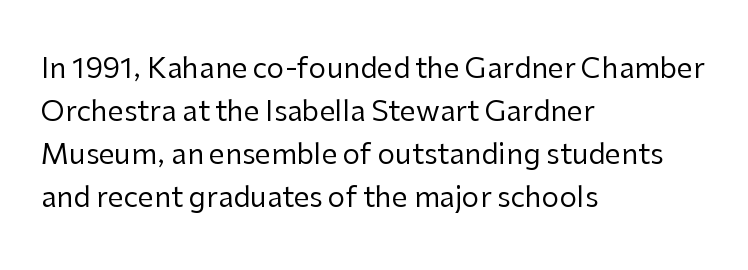
The image shows 28 px regular-weight sans-serif type, upright; set left-aligned, normal line spacing (1.53x), normal letter spacing, not underlined; low stroke contrast and a medium x-height.
